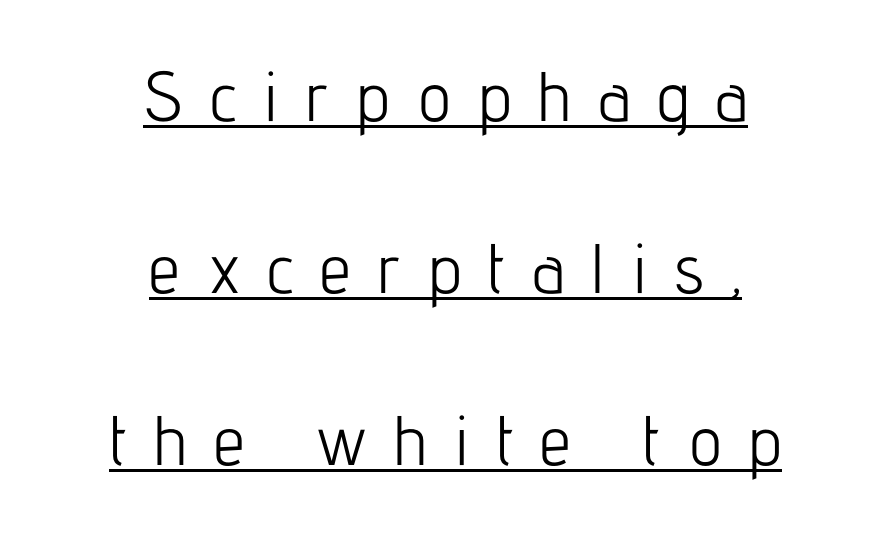
{"serif": "no", "italic": "no", "bold": "no", "weight": "light", "width": "condensed", "stroke_contrast": "low", "x_height": "medium", "monospaced": "no", "underline": "yes", "align": "center", "line_spacing": "loose", "line_spacing_ratio": 2.46, "letter_spacing": "wide", "letter_spacing_em": 0.38, "glyph_px": 70}
